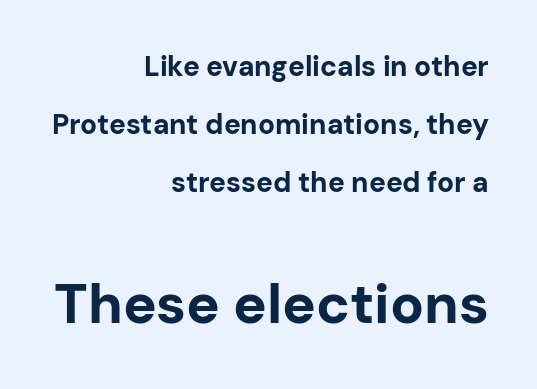
Q: Is the text bold? A: Yes.
Q: Is the text italic (slanted)? A: No, it is upright.
Q: Is the typeface a serif or a sans-serif typeface? A: Sans-serif.
Q: Is the text underlined? A: No.
Q: How is the paragraph aligned? A: Right-aligned.
Q: Is the spacing between letters normal or unusually wide? A: Normal.
Q: Is the spacing between lines tight, normal or loose? A: Loose.
Q: Which block of text is set in a larger size, the first (top) or the second (bottom)? A: The second (bottom) one.
Q: Width (condensed, normal, or wide)? A: Normal.
Q: Stroke contrast? A: Low.
Q: x-height? A: Medium.
Q: Monospaced? A: No.
